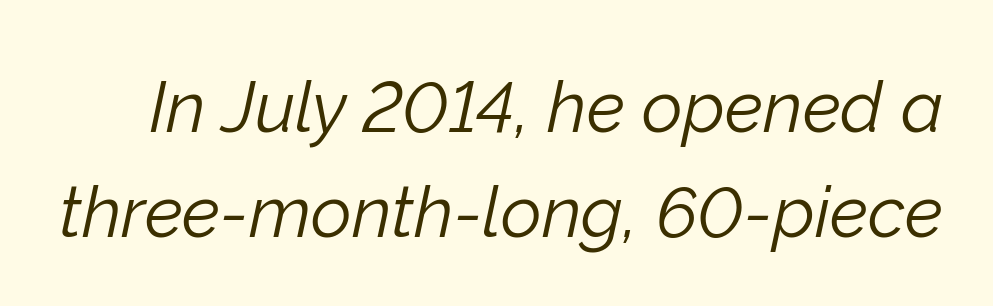
You could not count columns in this text — the font is proportionally spaced. Check under the words: just untouched page. Each stroke keeps to a modest, everyday thickness or less. Each new line begins a customary step beneath the previous one. Is the type slanted? Yes — the strokes lean at a clear angle. Caption: standard tracking, unaltered.
